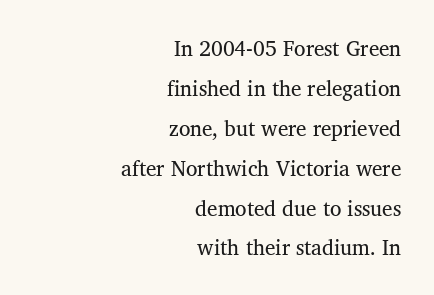
The image shows 21 px text type; set right-aligned, loose line spacing (1.9x), normal letter spacing, not underlined.
